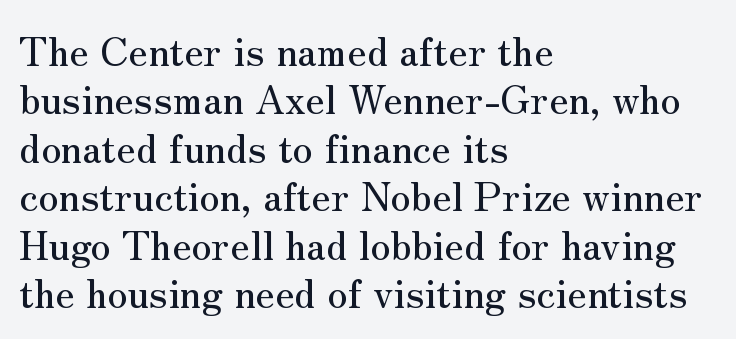
The image shows 40 px serif type, upright; set left-aligned, line spacing 1.21x, normal letter spacing, not underlined; medium stroke contrast and a small x-height.
